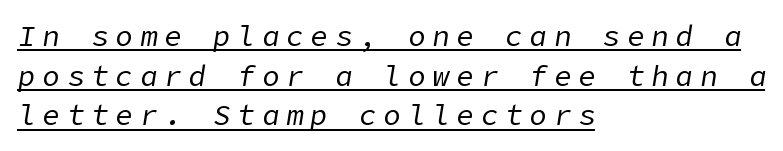
{"italic": "yes", "lean": "right", "slant_degrees": 9, "bold": "no", "weight": "regular", "width": "normal", "stroke_contrast": "low", "x_height": "medium", "underline": "yes", "align": "left", "line_spacing": "normal", "line_spacing_ratio": 1.37, "letter_spacing": "wide", "letter_spacing_em": 0.24, "glyph_px": 29}
